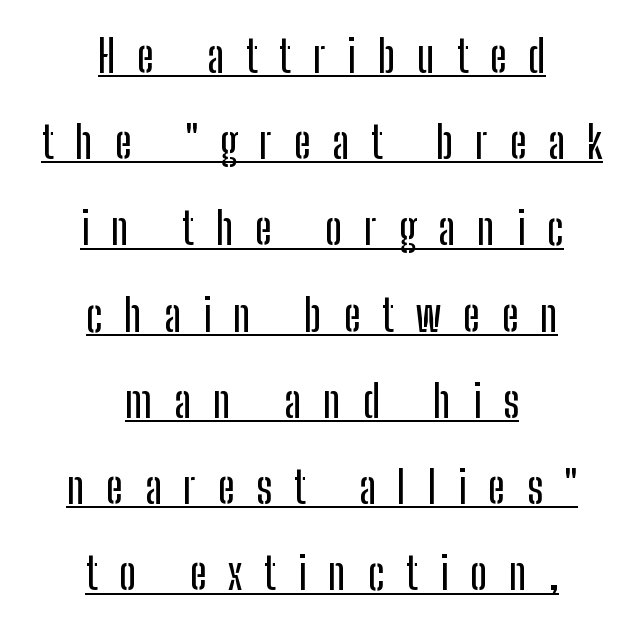
Q: Is the text italic (slanted)? A: No, it is upright.
Q: Is the typeface a serif or a sans-serif typeface? A: Sans-serif.
Q: Is the text underlined? A: Yes.
Q: How is the paragraph aligned? A: Centered.
Q: Is the spacing between letters normal or unusually wide? A: Unusually wide.
Q: Is the spacing between lines tight, normal or loose? A: Loose.
Q: Width (condensed, normal, or wide)? A: Condensed.
Q: Stroke contrast? A: Low.
Q: x-height? A: Medium.
Q: Monospaced? A: No.
